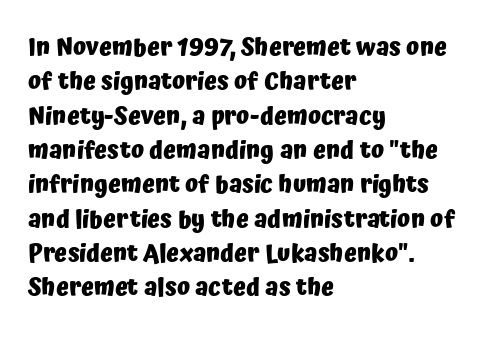
Q: Is the text bold? A: Yes.
Q: Is the text italic (slanted)? A: No, it is upright.
Q: Is the text underlined? A: No.
Q: How is the paragraph aligned? A: Left-aligned.
Q: Is the spacing between letters normal or unusually wide? A: Normal.
Q: Is the spacing between lines tight, normal or loose? A: Normal.
